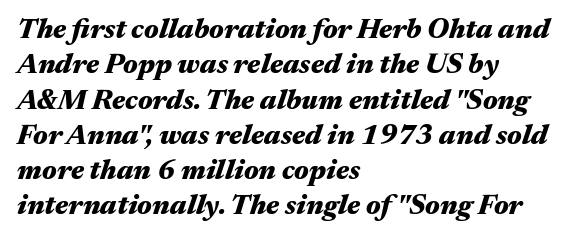
The image shows 28 px heavy, wide type, italic (leaning right); set left-aligned, normal line spacing (1.26x), normal letter spacing, not underlined; medium stroke contrast and a medium x-height.
